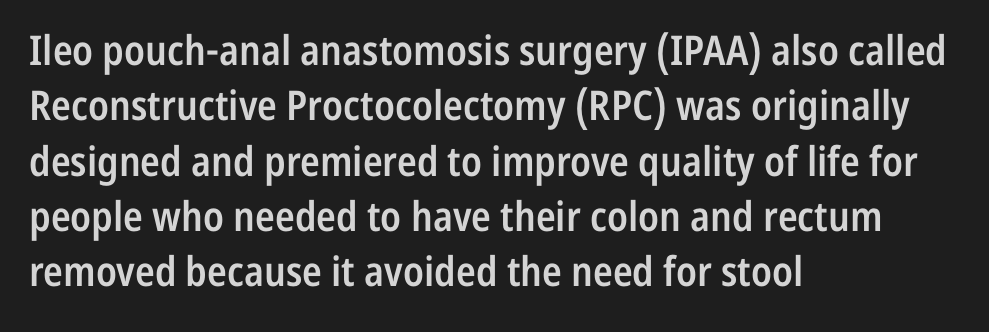
Q: Is the text bold? A: Semi-bold.
Q: Is the text italic (slanted)? A: No, it is upright.
Q: Is the typeface a serif or a sans-serif typeface? A: Sans-serif.
Q: Is the text underlined? A: No.
Q: How is the paragraph aligned? A: Left-aligned.
Q: Is the spacing between letters normal or unusually wide? A: Normal.
Q: Is the spacing between lines tight, normal or loose? A: Normal.
Q: Width (condensed, normal, or wide)? A: Condensed.
Q: Stroke contrast? A: Low.
Q: x-height? A: Medium.
Q: Monospaced? A: No.
